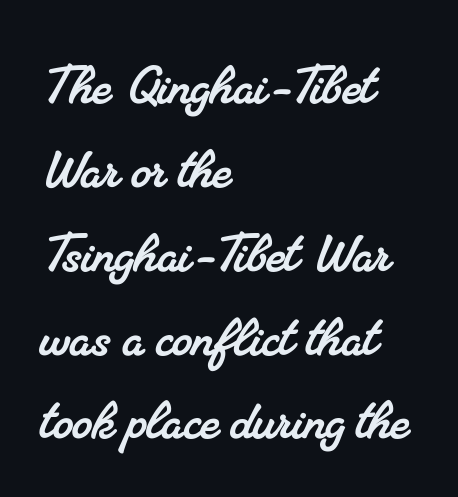
Does the type have serifs? Yes, each stem ends in a small foot. These lines are set flush left with a ragged right edge. The rendering uses natural spacing where letterforms have individual widths. Here the glyphs are tracked normally, forming tight word shapes. Check the space under the baseline: it is left empty.
